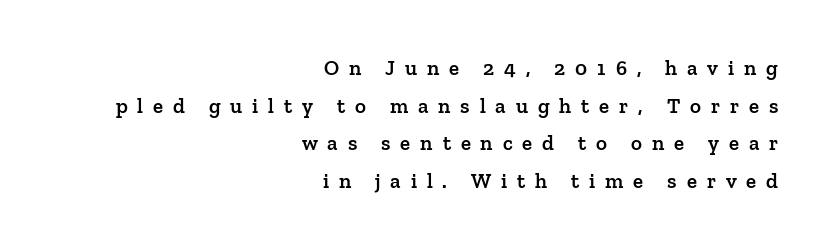
The image shows 21 px text type, upright; set right-aligned, line spacing 1.79x, unusually wide letter spacing (+0.47 em), not underlined.
